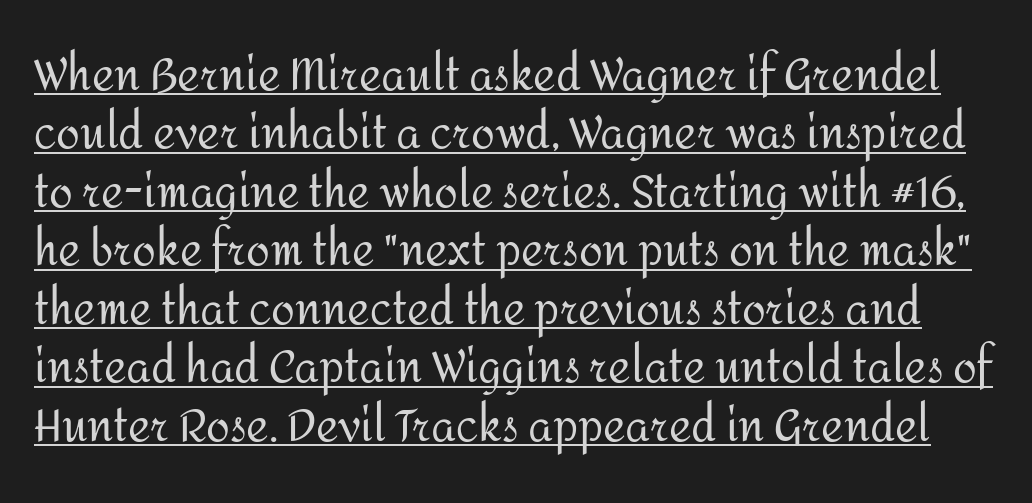
Looks like regular typesetting: each glyph gets only the width it needs. The line texture is even and compact thanks to regular tracking. Has an underline been added? It has. The type family on display is of the sans-serif kind. The specimen reads as upright at a glance. In terms of leading, this rendering sits right in the middle.
